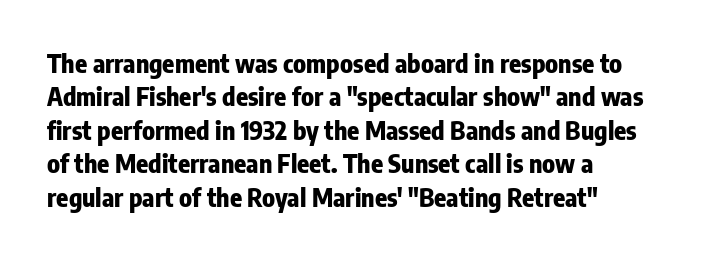
The image shows 25 px bold type, upright; set left-aligned, normal line spacing (1.34x), normal letter spacing, not underlined.
